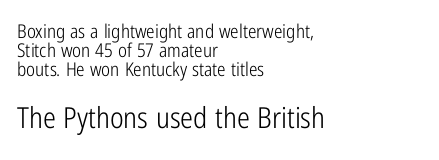
In terms of leading, this rendering errs on the cramped side. The passage shown is typed in a proportional face where columns would drift. Letter spacing: default. Stroke thickness stays within the range of a standard reading face or lighter. The lettering holds an erect, upright posture throughout. The passage shown is not underscored anywhere.
